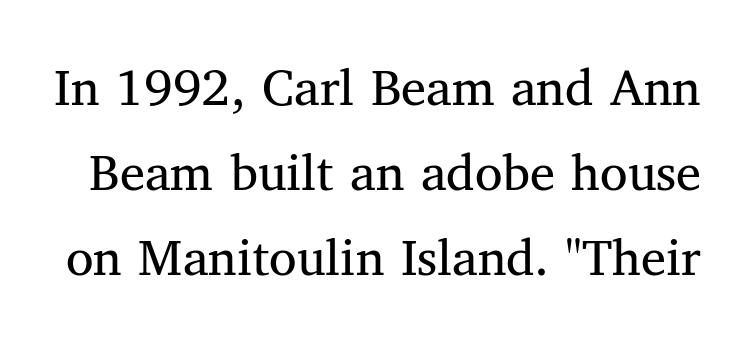
{"serif": "yes", "italic": "no", "bold": "no", "weight": "regular", "width": "normal", "stroke_contrast": "medium", "x_height": "medium", "monospaced": "no", "underline": "no", "line_spacing": "normal", "line_spacing_ratio": 1.52, "letter_spacing": "normal", "letter_spacing_em": 0.0, "glyph_px": 56}
